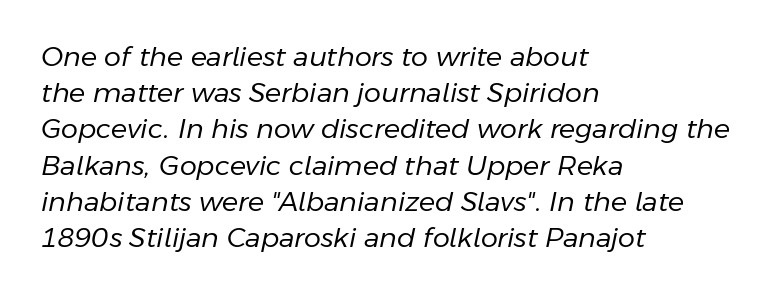
The image shows 27 px text type, italic (leaning right); set left-aligned, normal line spacing (1.34x), normal letter spacing, not underlined.
